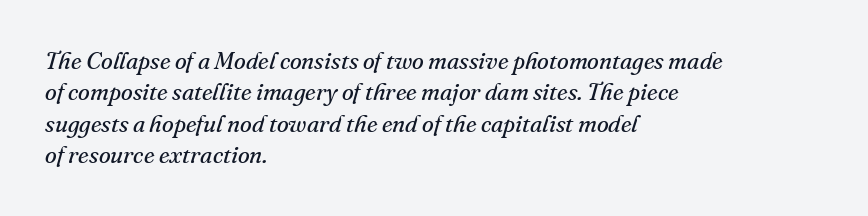
Compared with typical body copy, the letter spacing here is the same. Check under the words: just untouched page. Reading down the column, the eye jumps a familiar distance to each next line. Caption: face not bold, strokes unweighted. Leftover space on each line is placed entirely after the last word. Yep, that's italic — everything's leaning.
